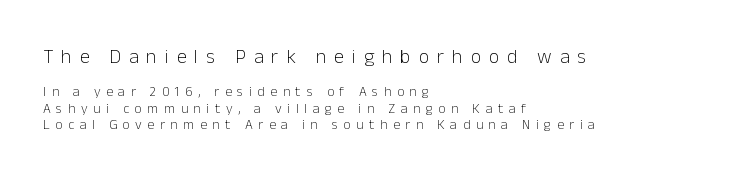
The image shows 20 px text type, upright; set left-aligned, line spacing 1.17x, unusually wide letter spacing (+0.4 em), not underlined; the first (top) block is 1.43x larger.
